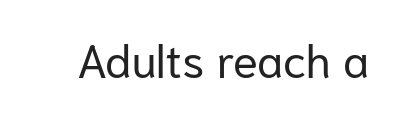
Q: Is the text bold? A: No.
Q: Is the text italic (slanted)? A: No, it is upright.
Q: Is the typeface a serif or a sans-serif typeface? A: Sans-serif.
Q: Is the text underlined? A: No.
Q: Is the spacing between letters normal or unusually wide? A: Normal.
Q: Width (condensed, normal, or wide)? A: Normal.
Q: Stroke contrast? A: Low.
Q: x-height? A: Medium.
Q: Monospaced? A: No.
